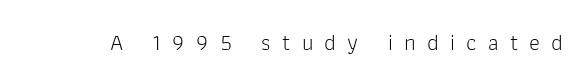
Q: Is the text bold? A: No.
Q: Is the text italic (slanted)? A: No, it is upright.
Q: Is the text underlined? A: No.
Q: Is the spacing between letters normal or unusually wide? A: Unusually wide.
